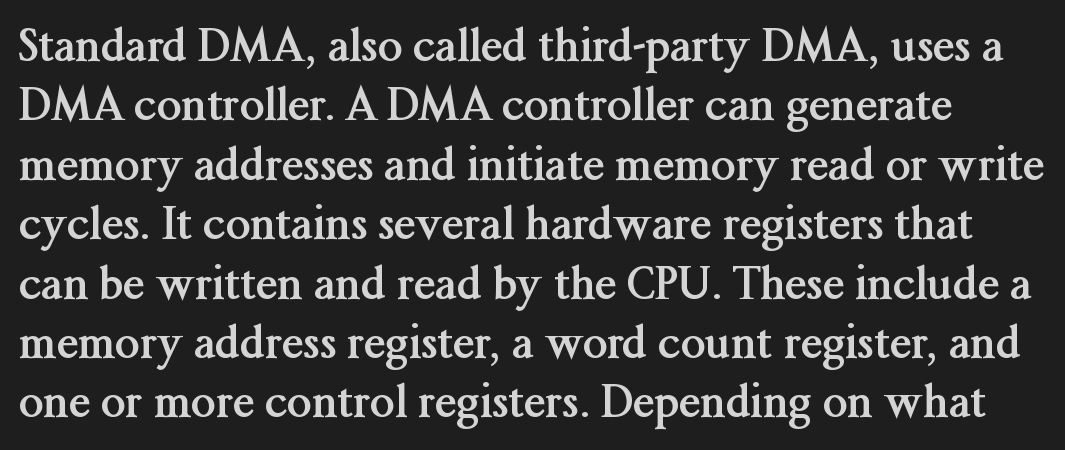
I'd describe the lettering as bold — thick and assertive. Yep, those are serifs on the letters. A typesetter would call this proportional, since set widths differ per character. Quick note: interline space is typical.
